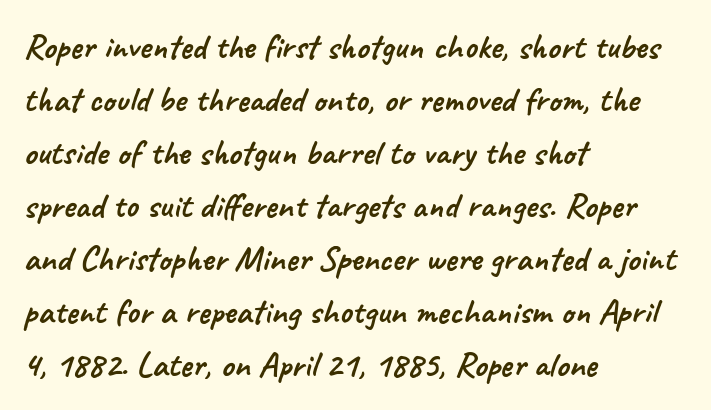
How would I describe the line gaps? Plain and ordinary. Is the letter spacing exaggerated? No — it looks like the ordinary default. The font family rendered here belongs to the sans-serif group. Descenders are the only things crossing below the line. Does the copy run flush right? No — it runs flush left. A typesetter would call this proportional, since set widths differ per character.
